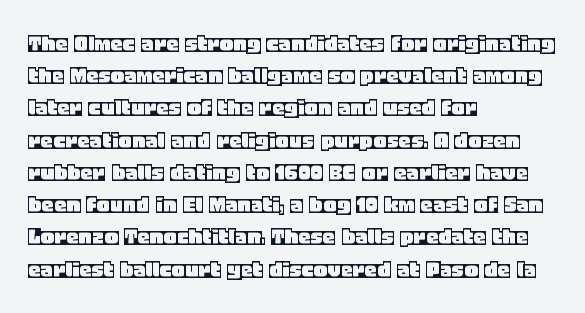
{"italic": "no", "underline": "no", "align": "left", "line_spacing": "normal", "line_spacing_ratio": 1.29, "letter_spacing": "normal", "letter_spacing_em": 0.0, "glyph_px": 25}
